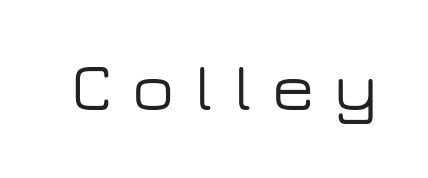
Q: Is the text italic (slanted)? A: No, it is upright.
Q: Is the typeface a serif or a sans-serif typeface? A: Sans-serif.
Q: Is the text underlined? A: No.
Q: Is the spacing between letters normal or unusually wide? A: Unusually wide.
Q: Width (condensed, normal, or wide)? A: Wide.
Q: Stroke contrast? A: Low.
Q: x-height? A: Medium.
Q: Monospaced? A: No.
